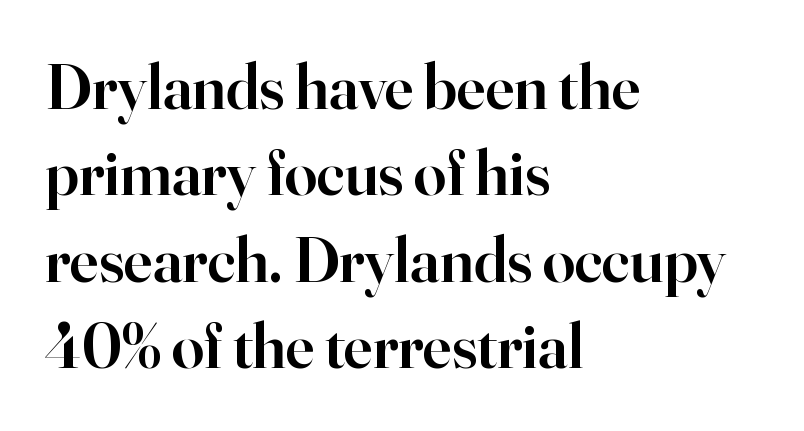
{"serif": "yes", "italic": "no", "bold": "semi", "weight": "semibold", "width": "normal", "stroke_contrast": "high", "x_height": "small", "monospaced": "no", "underline": "no", "align": "left", "line_spacing": "normal", "line_spacing_ratio": 1.33, "letter_spacing": "normal", "letter_spacing_em": 0.0, "glyph_px": 65}
